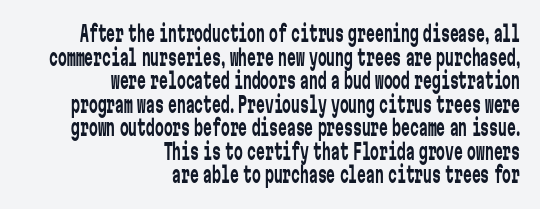
{"italic": "no", "bold": "no", "underline": "no", "align": "right", "line_spacing": "tight", "line_spacing_ratio": 1.07, "letter_spacing": "normal", "letter_spacing_em": 0.0, "glyph_px": 22}
